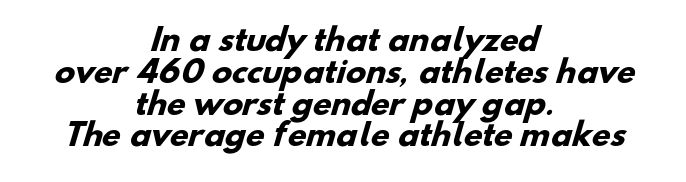
Q: Is the text bold? A: Yes.
Q: Is the typeface a serif or a sans-serif typeface? A: Sans-serif.
Q: Is the text underlined? A: No.
Q: How is the paragraph aligned? A: Centered.
Q: Is the spacing between letters normal or unusually wide? A: Normal.
Q: Is the spacing between lines tight, normal or loose? A: Tight.
Q: Width (condensed, normal, or wide)? A: Normal.
Q: Stroke contrast? A: Low.
Q: x-height? A: Small.
Q: Monospaced? A: No.
